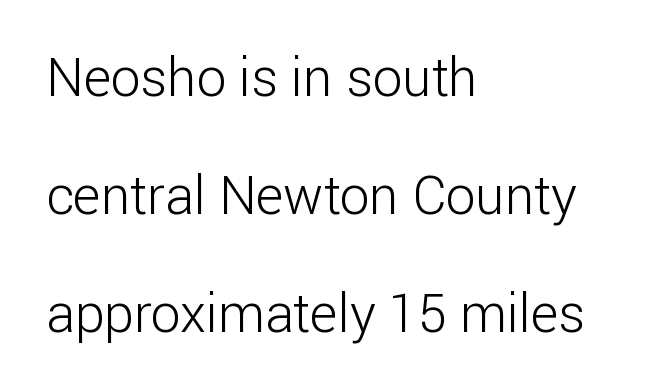
Letter spacing: default. The face used here is proportionally spaced, like ordinary book or web type. The baseline area is clear. Characters remain perfectly vertical along every line. The weight tops out at a normal text grade.
